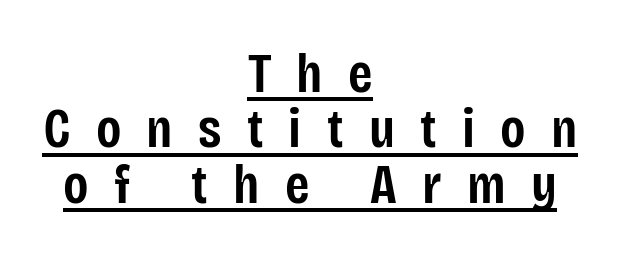
Quick note: not italic, upright. This rendering uses center alignment, leaving both contours irregular but symmetric. On the weight axis this lands at semibold, roughly 600. This rendering widens character spacing well past its baseline value. Quick note: underline on. Interline gaps are noticeably narrow in this sample.
